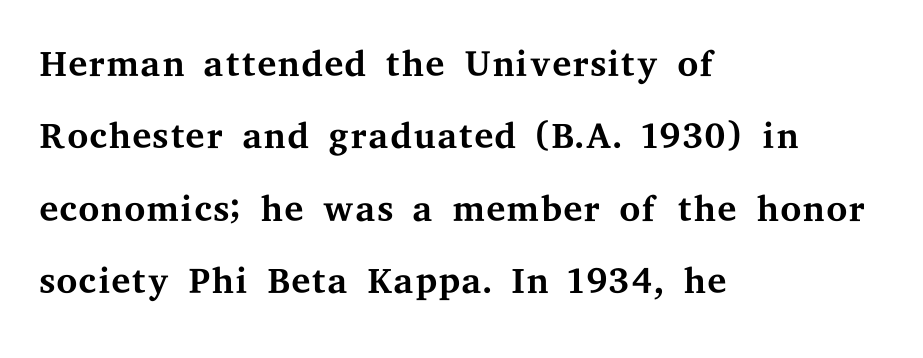
Q: Is the text bold? A: No.
Q: Is the text italic (slanted)? A: No, it is upright.
Q: Is the typeface a serif or a sans-serif typeface? A: Serif.
Q: Is the text underlined? A: No.
Q: How is the paragraph aligned? A: Left-aligned.
Q: Is the spacing between letters normal or unusually wide? A: Normal.
Q: Is the spacing between lines tight, normal or loose? A: Normal.
Q: Width (condensed, normal, or wide)? A: Wide.
Q: Stroke contrast? A: Medium.
Q: x-height? A: Medium.
Q: Monospaced? A: No.
